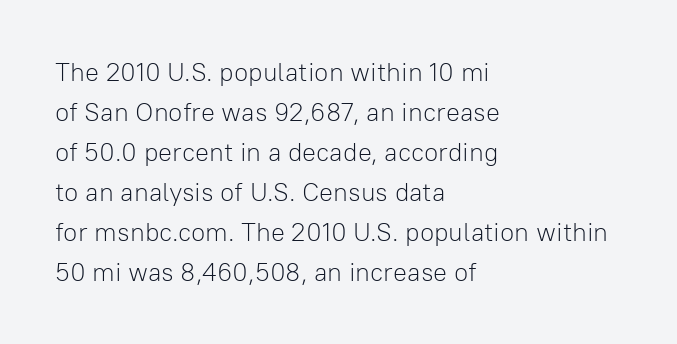
Descender tails drop into unmarked territory. Stroke mass is kept to a normal reading level or below. Default kerning and tracking; the words read as compact shapes. Teacher's note: observe the even left margin — that is flush-left alignment.
